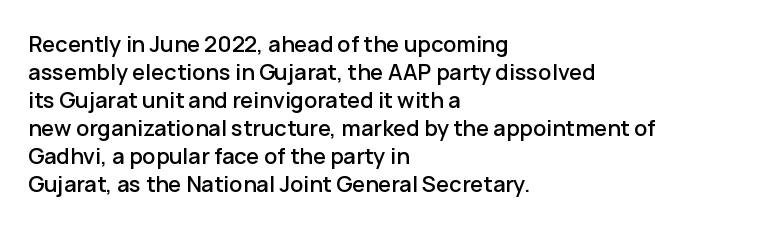
The image shows 22 px text type, upright; set left-aligned, normal line spacing (1.27x), normal letter spacing, not underlined.
